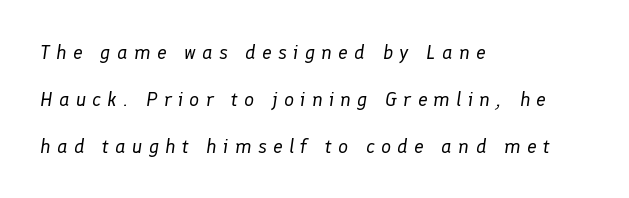
{"italic": "yes", "lean": "right", "slant_degrees": 8, "bold": "no", "underline": "no", "align": "left", "line_spacing": "loose", "line_spacing_ratio": 2.35, "letter_spacing": "wide", "letter_spacing_em": 0.31, "glyph_px": 20}
